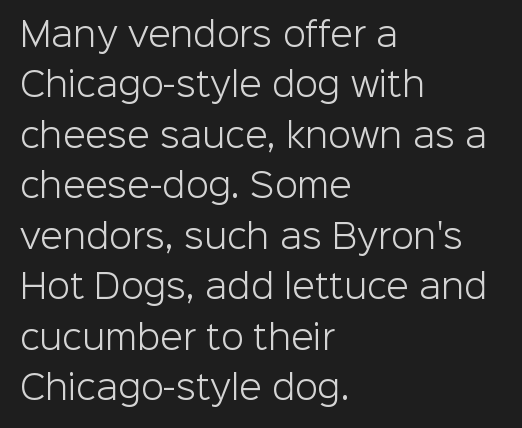
{"serif": "no", "italic": "no", "bold": "no", "weight": "light", "width": "normal", "stroke_contrast": "low", "x_height": "medium", "monospaced": "no", "underline": "no", "align": "left", "line_spacing": "normal", "line_spacing_ratio": 1.53, "letter_spacing": "normal", "letter_spacing_em": 0.0, "glyph_px": 33}
